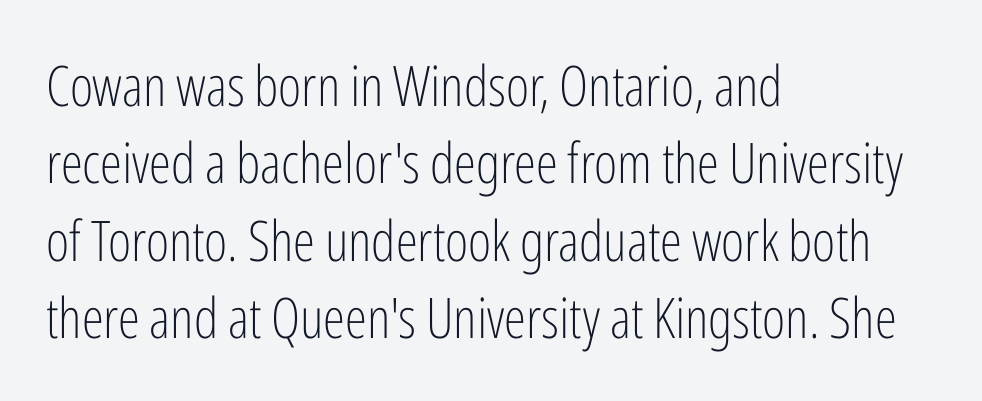
Classification — sans serif. Varying glyph widths throughout — classic text-font behaviour. This is roman type, the default non-slanted kind. No extra ink here — the face is not bold. If you measured baseline to baseline, you'd find a middling distance.
